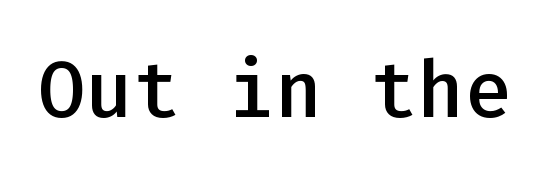
The image shows 79 px semibold sans-serif type, upright, monospaced; set normal letter spacing, not underlined; low stroke contrast and a medium x-height.
